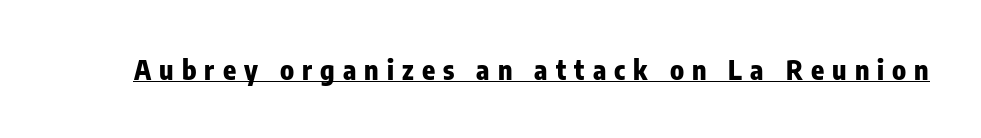
The image shows 27 px bold type, upright; set unusually wide letter spacing (+0.3 em), underlined.
